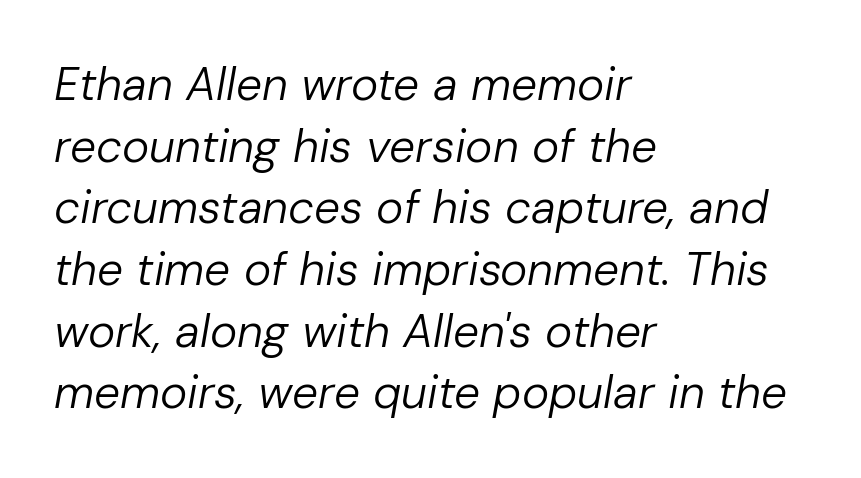
The face used here is proportionally spaced, like ordinary book or web type. These lines keep a tight, regular rhythm from letter to letter. Typeset ragged right — the left edge is the straight one. There's an unmistakable incline to the writing here. The cut favours lightness, reaching ordinary text weight at its darkest. This block has exactly the height ordinary leading produces.
